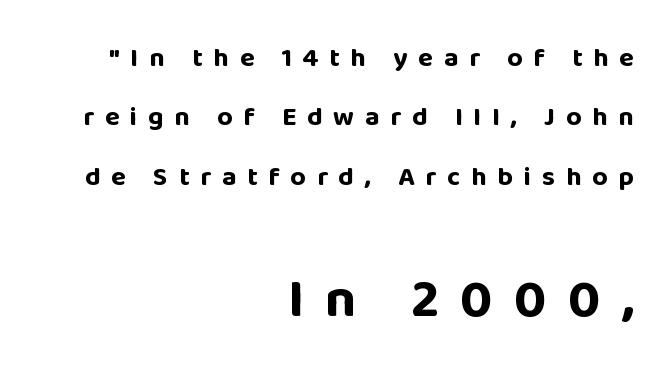
Q: Is the text bold? A: Yes.
Q: Is the text italic (slanted)? A: No, it is upright.
Q: Is the typeface a serif or a sans-serif typeface? A: Sans-serif.
Q: Is the text underlined? A: No.
Q: How is the paragraph aligned? A: Right-aligned.
Q: Is the spacing between letters normal or unusually wide? A: Unusually wide.
Q: Is the spacing between lines tight, normal or loose? A: Loose.
Q: Which block of text is set in a larger size, the first (top) or the second (bottom)? A: The second (bottom) one.
Q: Width (condensed, normal, or wide)? A: Normal.
Q: Stroke contrast? A: Low.
Q: x-height? A: Large.
Q: Monospaced? A: No.
